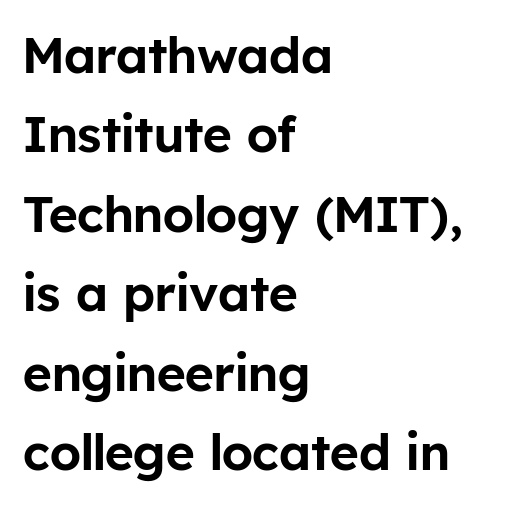
Which margin do the lines hug? The left one — the right edge is uneven. Regarding leading, the lines here are spaced in the standard way. Letterform terminals end flat and unadorned throughout the passage. The rendering keeps characters at their native spacing. Unlike italic type, these characters show no tilt at all. The passage shown is typed in a proportional face where columns would drift.
